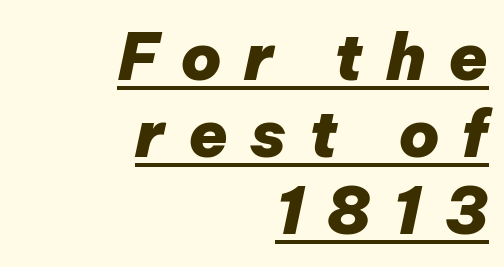
{"italic": "yes", "lean": "right", "slant_degrees": 12, "bold": "yes", "weight": "heavy", "width": "normal", "stroke_contrast": "low", "x_height": "medium", "monospaced": "no", "underline": "yes", "align": "right", "line_spacing_ratio": 1.2, "letter_spacing": "wide", "letter_spacing_em": 0.35, "glyph_px": 64}
